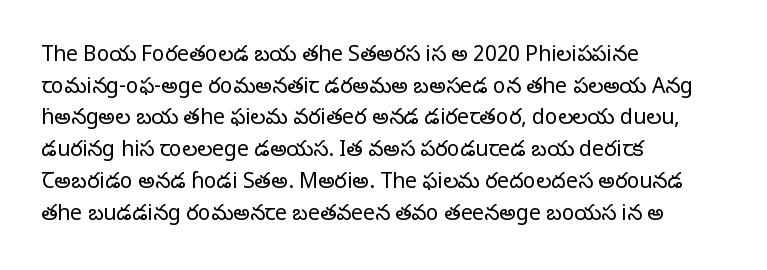
Q: Is the text bold? A: No.
Q: Is the text italic (slanted)? A: No, it is upright.
Q: Is the text underlined? A: No.
Q: How is the paragraph aligned? A: Left-aligned.
Q: Is the spacing between letters normal or unusually wide? A: Normal.
Q: Is the spacing between lines tight, normal or loose? A: Normal.
